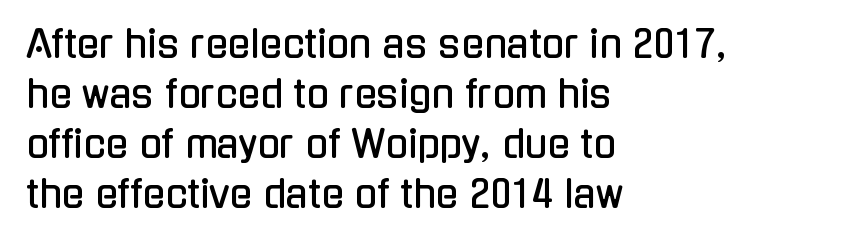
Q: Is the text italic (slanted)? A: No, it is upright.
Q: Is the typeface a serif or a sans-serif typeface? A: Sans-serif.
Q: Is the text underlined? A: No.
Q: How is the paragraph aligned? A: Left-aligned.
Q: Is the spacing between letters normal or unusually wide? A: Normal.
Q: Is the spacing between lines tight, normal or loose? A: Normal.
Q: Width (condensed, normal, or wide)? A: Condensed.
Q: Stroke contrast? A: Low.
Q: x-height? A: Medium.
Q: Monospaced? A: No.
